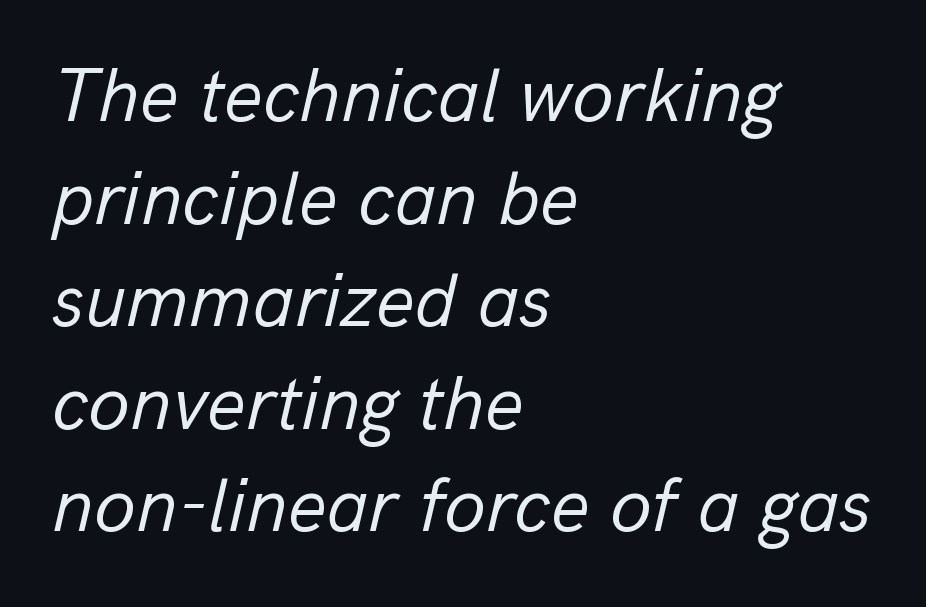
The image shows 76 px regular-weight type, italic (leaning right); set left-aligned, normal line spacing (1.35x), normal letter spacing, not underlined; low stroke contrast and a medium x-height.
